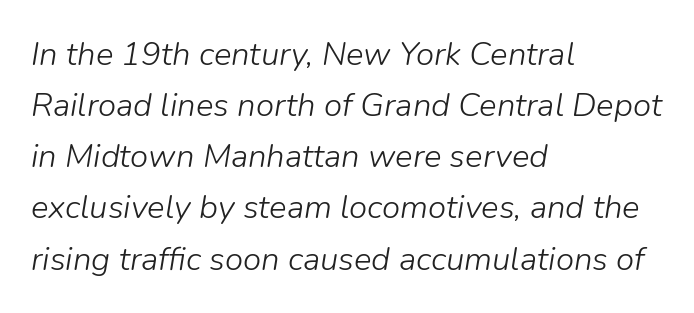
{"italic": "yes", "lean": "right", "slant_degrees": 9, "bold": "no", "weight": "light", "width": "normal", "stroke_contrast": "low", "x_height": "medium", "monospaced": "no", "underline": "no", "align": "left", "line_spacing": "normal", "line_spacing_ratio": 1.55, "letter_spacing": "normal", "letter_spacing_em": 0.0, "glyph_px": 33}
